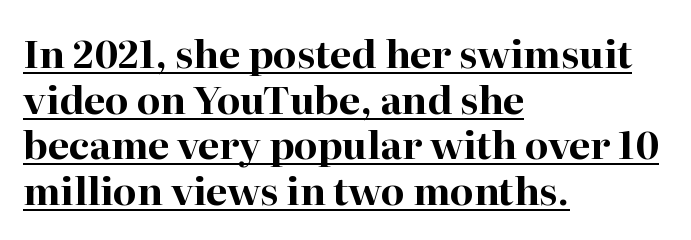
The image shows 38 px bold serif type, upright; set left-aligned, line spacing 1.2x, normal letter spacing, underlined; high stroke contrast and a medium x-height.
